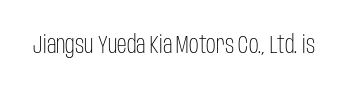
Only glyphs here, with clear space below each row. Notice how the stems are strictly vertical — no italics here. Between one letter and the next there's only the usual sliver of space. Is this a heavy cut? Hardly; it is regular or lighter.
